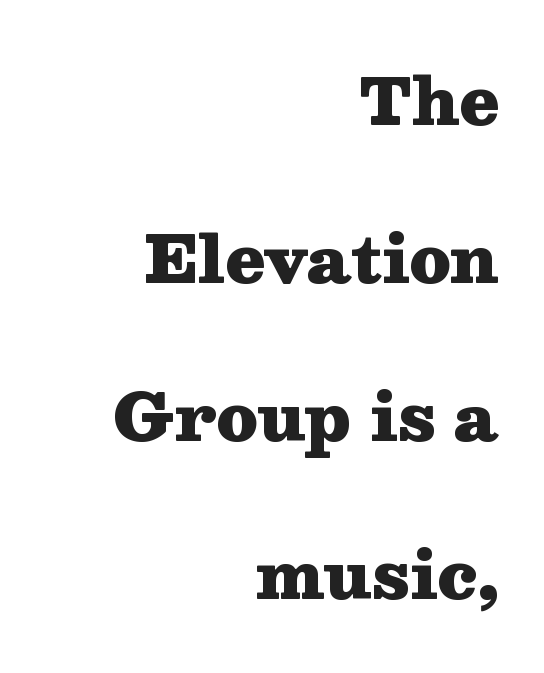
The image shows 64 px heavy, wide serif type, upright; set right-aligned, loose line spacing (2.47x), normal letter spacing, not underlined; medium stroke contrast and a medium x-height.
